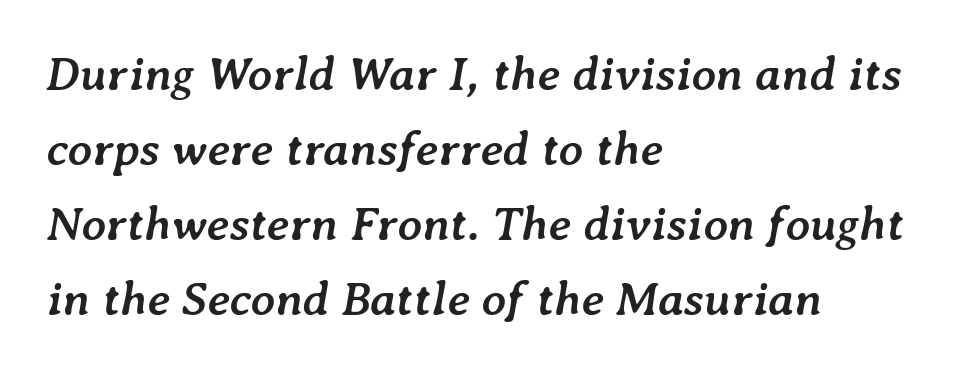
The image shows 48 px semibold type, italic (leaning right); set left-aligned, normal line spacing (1.56x), normal letter spacing, not underlined; low stroke contrast and a medium x-height.
